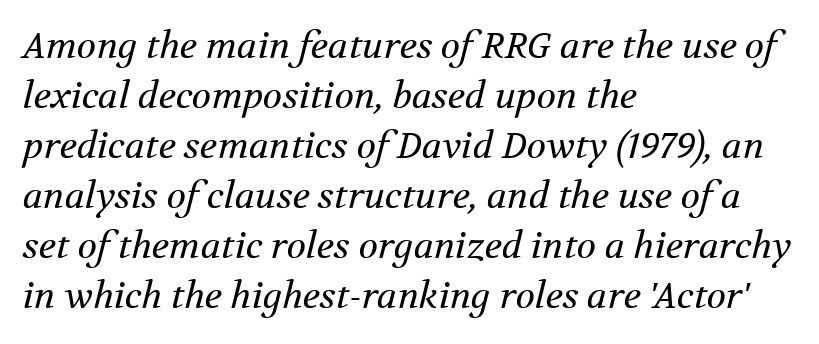
Q: Is the text bold? A: No.
Q: Is the text italic (slanted)? A: Yes, it leans right by about 12 degrees.
Q: Is the typeface a serif or a sans-serif typeface? A: Serif.
Q: Is the text underlined? A: No.
Q: How is the paragraph aligned? A: Left-aligned.
Q: Is the spacing between letters normal or unusually wide? A: Normal.
Q: Is the spacing between lines tight, normal or loose? A: Normal.
Q: Width (condensed, normal, or wide)? A: Normal.
Q: Stroke contrast? A: Medium.
Q: x-height? A: Medium.
Q: Monospaced? A: No.
